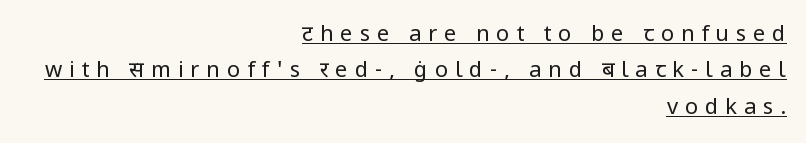
The letters are spread apart with noticeably loose tracking. In terms of posture, this sample is upright. The cut favours lightness, reaching ordinary text weight at its darkest. Each line ends at the same right margin while the left side varies. In terms of leading, this rendering sits right in the middle.
